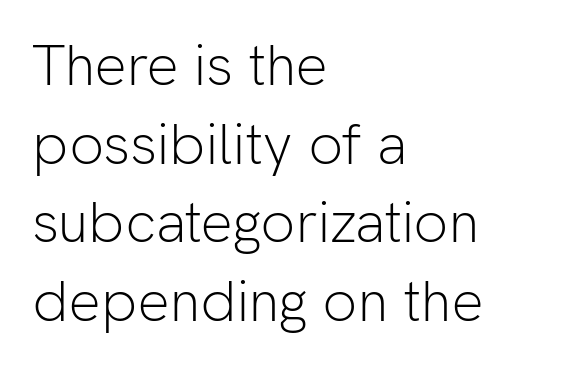
The image shows 57 px light sans-serif type, upright; set left-aligned, normal line spacing (1.38x), normal letter spacing, not underlined; low stroke contrast and a medium x-height.
